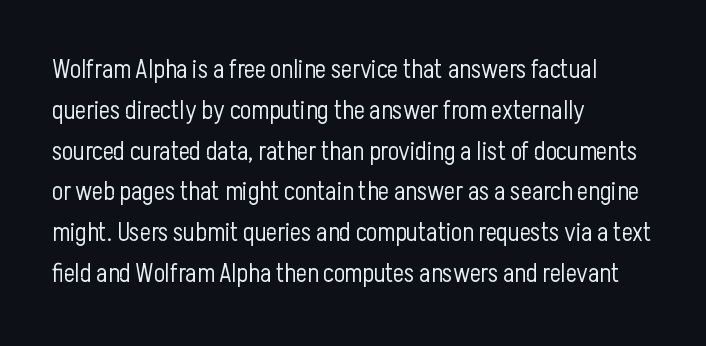
The gap between lines stays unmarked. No extra tracking has been applied to these lines. Does the leading feel generous? No, just average. Short and long lines alike share a common starting point at left.
